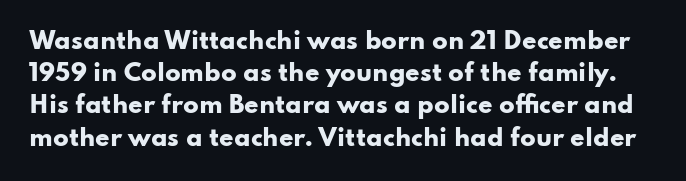
{"italic": "no", "bold": "yes", "underline": "no", "line_spacing": "normal", "line_spacing_ratio": 1.4, "letter_spacing": "normal", "letter_spacing_em": 0.0, "glyph_px": 23}
